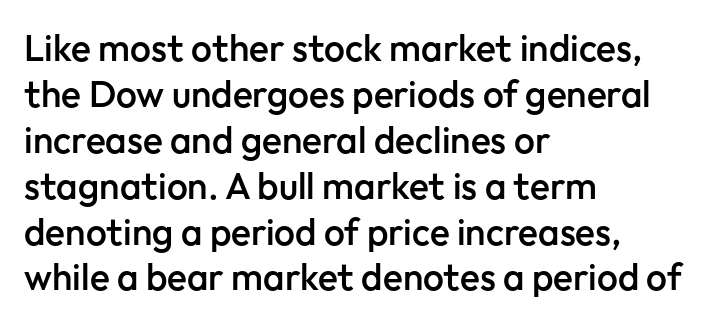
Beneath every word, the page is bare. The type family on display is of the sans-serif kind. Designer's note — italics off, roman on. Each letter keeps its own natural width here, so spacing adapts to shape.
